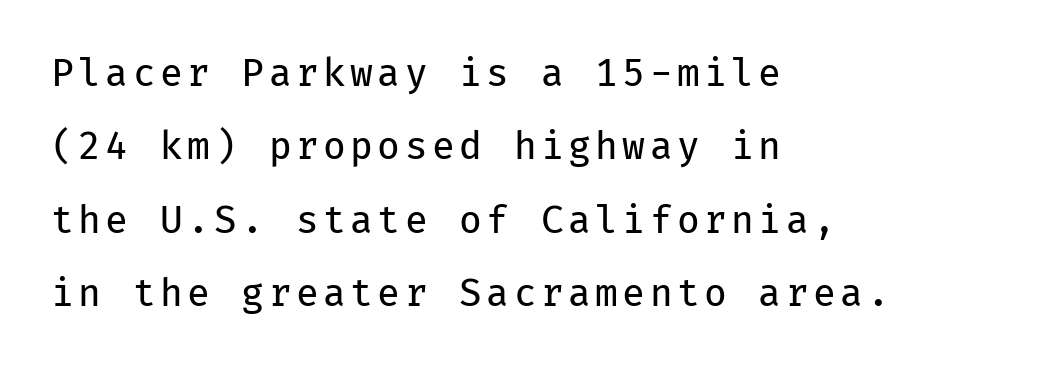
Q: Is the text bold? A: No.
Q: Is the text italic (slanted)? A: No, it is upright.
Q: Is the typeface a serif or a sans-serif typeface? A: Sans-serif.
Q: Is the text underlined? A: No.
Q: How is the paragraph aligned? A: Left-aligned.
Q: Is the spacing between lines tight, normal or loose? A: Loose.
Q: Width (condensed, normal, or wide)? A: Normal.
Q: Stroke contrast? A: Low.
Q: x-height? A: Medium.
Q: Monospaced? A: Yes.
